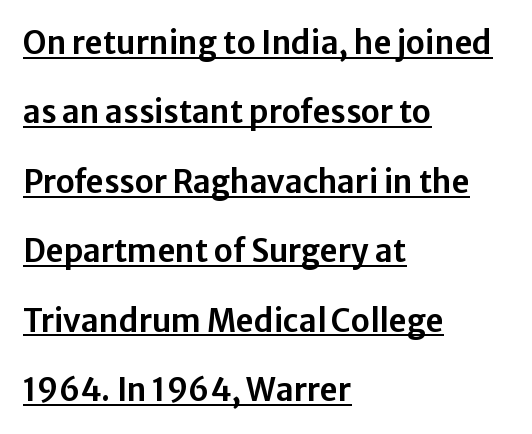
The image shows 31 px sans-serif type, upright; set left-aligned, loose line spacing (2.24x), normal letter spacing, underlined; low stroke contrast and a medium x-height.
